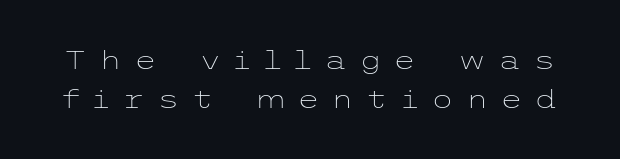
The image shows 26 px text type, upright; set normal line spacing (1.49x), unusually wide letter spacing (+0.46 em), not underlined.
